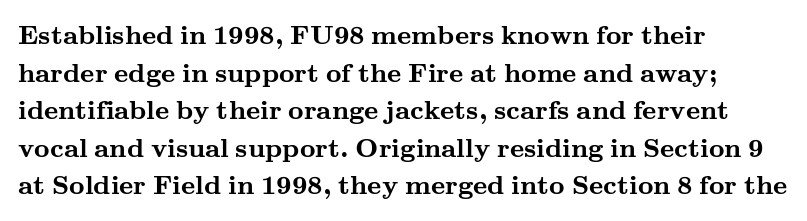
Its strokes are broad and dark, the hallmark of bold type. The letterforms sit shoulder to shoulder at normal distance. Horizontal alignment here is leftward, the default for most running prose. Each new line begins a customary step beneath the previous one. Has an underline been added? It has not. Characters remain perfectly vertical along every line.
